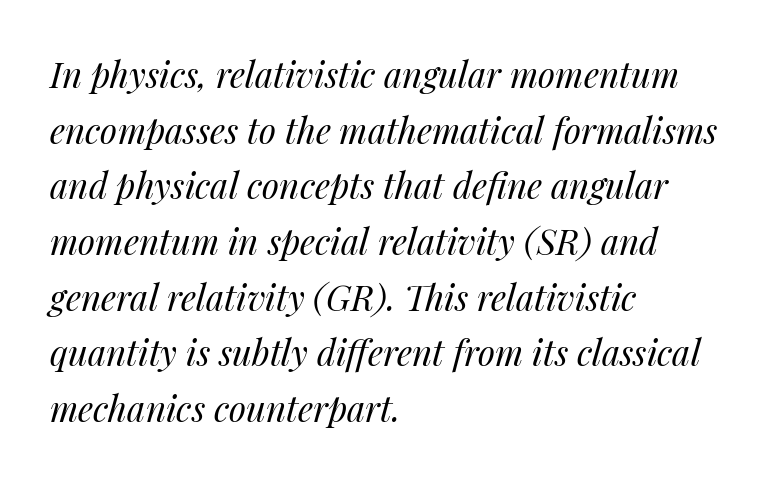
Short and long lines alike share a common starting point at left. The strokes carry an ordinary text weight at most. Rows of type keep a routine distance in the vertical direction. Slanted lettering throughout. Check under the words: just untouched page. Look at the tracking — it's just the regular setting, nothing added.
